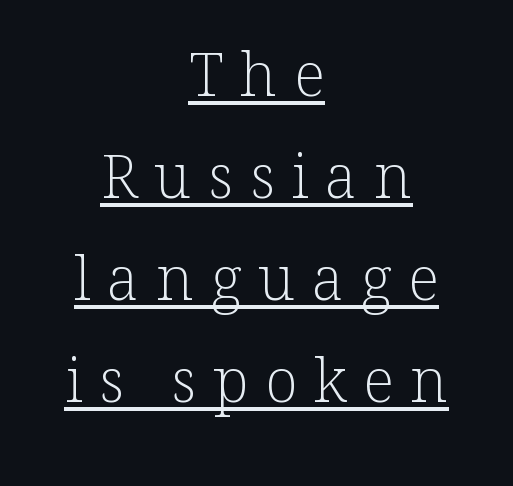
Q: Is the text bold? A: No.
Q: Is the text italic (slanted)? A: No, it is upright.
Q: Is the typeface a serif or a sans-serif typeface? A: Serif.
Q: Is the text underlined? A: Yes.
Q: How is the paragraph aligned? A: Centered.
Q: Is the spacing between letters normal or unusually wide? A: Unusually wide.
Q: Is the spacing between lines tight, normal or loose? A: Normal.
Q: Width (condensed, normal, or wide)? A: Normal.
Q: Stroke contrast? A: Low.
Q: x-height? A: Medium.
Q: Monospaced? A: No.
